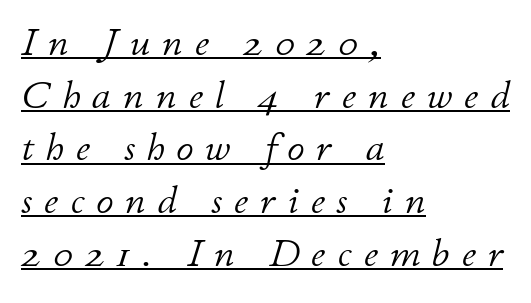
The image shows 39 px light type, italic (leaning right); set left-aligned, normal line spacing (1.35x), unusually wide letter spacing (+0.3 em), underlined; low stroke contrast and a small x-height.
